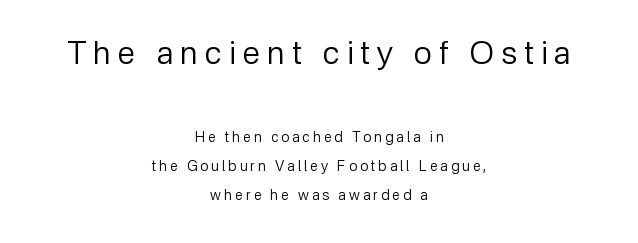
Q: Is the text bold? A: No.
Q: Is the text italic (slanted)? A: No, it is upright.
Q: Is the typeface a serif or a sans-serif typeface? A: Sans-serif.
Q: Is the text underlined? A: No.
Q: How is the paragraph aligned? A: Centered.
Q: Is the spacing between letters normal or unusually wide? A: Unusually wide.
Q: Is the spacing between lines tight, normal or loose? A: Loose.
Q: Which block of text is set in a larger size, the first (top) or the second (bottom)? A: The first (top) one.
Q: Width (condensed, normal, or wide)? A: Normal.
Q: Stroke contrast? A: Low.
Q: x-height? A: Medium.
Q: Monospaced? A: No.
